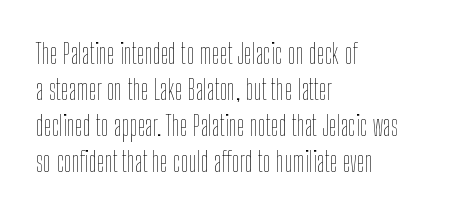
Q: Is the text bold? A: No.
Q: Is the text italic (slanted)? A: No, it is upright.
Q: Is the text underlined? A: No.
Q: How is the paragraph aligned? A: Left-aligned.
Q: Is the spacing between letters normal or unusually wide? A: Normal.
Q: Is the spacing between lines tight, normal or loose? A: Normal.
Q: Width (condensed, normal, or wide)? A: Condensed.
Q: Stroke contrast? A: Low.
Q: x-height? A: Medium.
Q: Monospaced? A: No.
